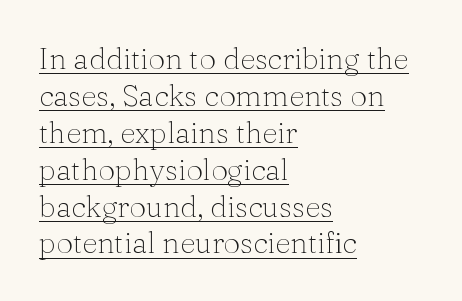
{"serif": "yes", "italic": "no", "bold": "no", "weight": "thin", "width": "normal", "stroke_contrast": "medium", "x_height": "medium", "monospaced": "no", "underline": "yes", "align": "left", "line_spacing_ratio": 1.23, "letter_spacing": "normal", "letter_spacing_em": 0.0, "glyph_px": 30}
